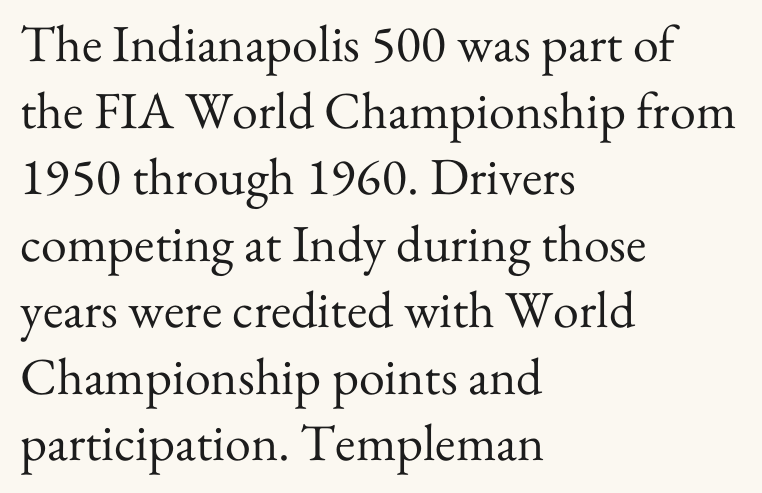
This is roman type, the default non-slanted kind. The face used here is proportionally spaced, like ordinary book or web type. Is the stroke heavy? The answer is a plain regular-or-lighter. Note: serifs present on the glyphs.
